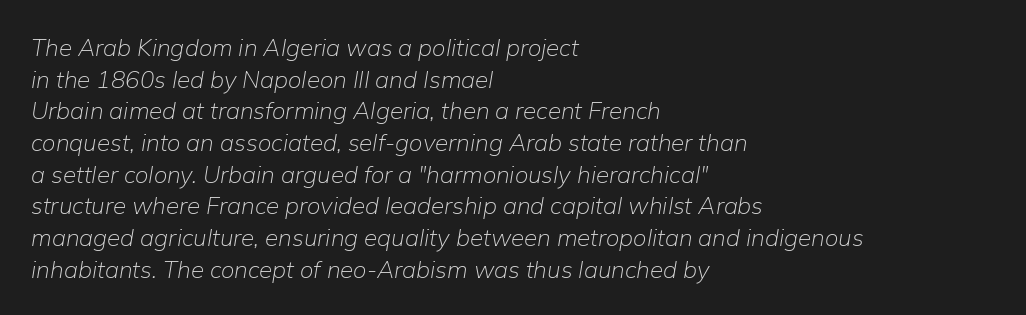
{"italic": "yes", "lean": "right", "slant_degrees": 9, "bold": "no", "underline": "no", "align": "left", "line_spacing": "normal", "line_spacing_ratio": 1.32, "letter_spacing": "normal", "letter_spacing_em": 0.0, "glyph_px": 24}
